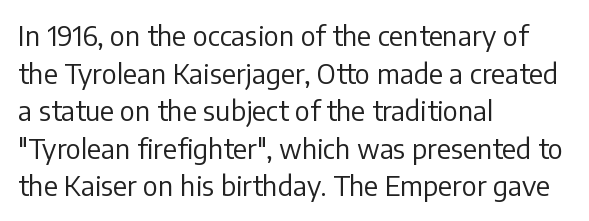
{"italic": "no", "bold": "no", "underline": "no", "align": "left", "line_spacing": "normal", "line_spacing_ratio": 1.39, "letter_spacing": "normal", "letter_spacing_em": 0.0, "glyph_px": 27}
